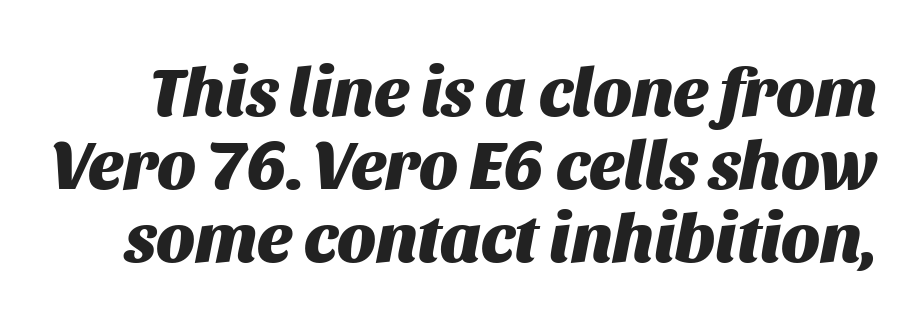
The face used here has the dense, thick strokes of a bold. Summary of vertical rhythm: compact, with narrow interline spacing. The rendering applies a slant to the glyphs. The type is set solid horizontally, with unmodified tracking.
